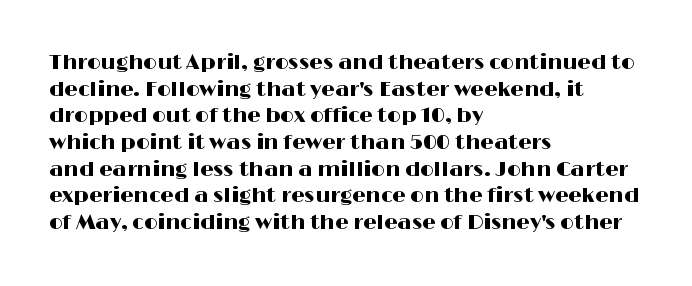
Q: Is the text italic (slanted)? A: No, it is upright.
Q: Is the text underlined? A: No.
Q: How is the paragraph aligned? A: Left-aligned.
Q: Is the spacing between letters normal or unusually wide? A: Normal.
Q: Is the spacing between lines tight, normal or loose? A: Normal.
